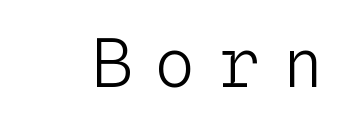
Nobody drew a line under any word here. The typeface has the unassuming heft of standard copy or less. Every character here occupies the same horizontal width, giving the sample a typewriter-like rhythm. Is there any slant? The stems are plumb.
